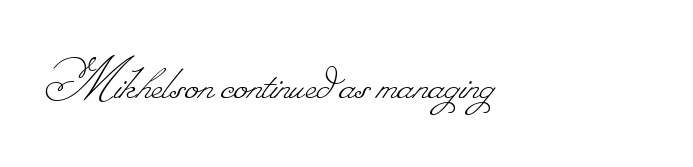
These lines are rendered in a variable-pitch font. The zone under the glyphs is completely vacant. Nobody touched the tracking dial on this one. Bold? No — there's no thickening of the strokes. Teacher's note: observe the even left margin — that is flush-left alignment.
